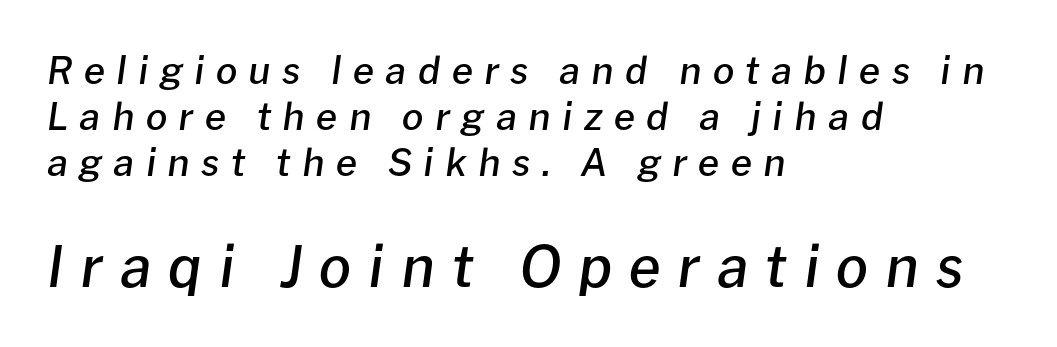
The image shows 57 px semibold type, italic (leaning right); set left-aligned, line spacing 1.21x, unusually wide letter spacing (+0.3 em), not underlined; the second (bottom) block is 1.5x larger; low stroke contrast and a medium x-height.
